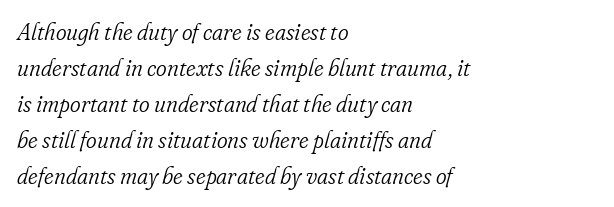
Q: Is the text bold? A: No.
Q: Is the text italic (slanted)? A: Yes, it leans right by about 16 degrees.
Q: Is the text underlined? A: No.
Q: How is the paragraph aligned? A: Left-aligned.
Q: Is the spacing between letters normal or unusually wide? A: Normal.
Q: Is the spacing between lines tight, normal or loose? A: Normal.
